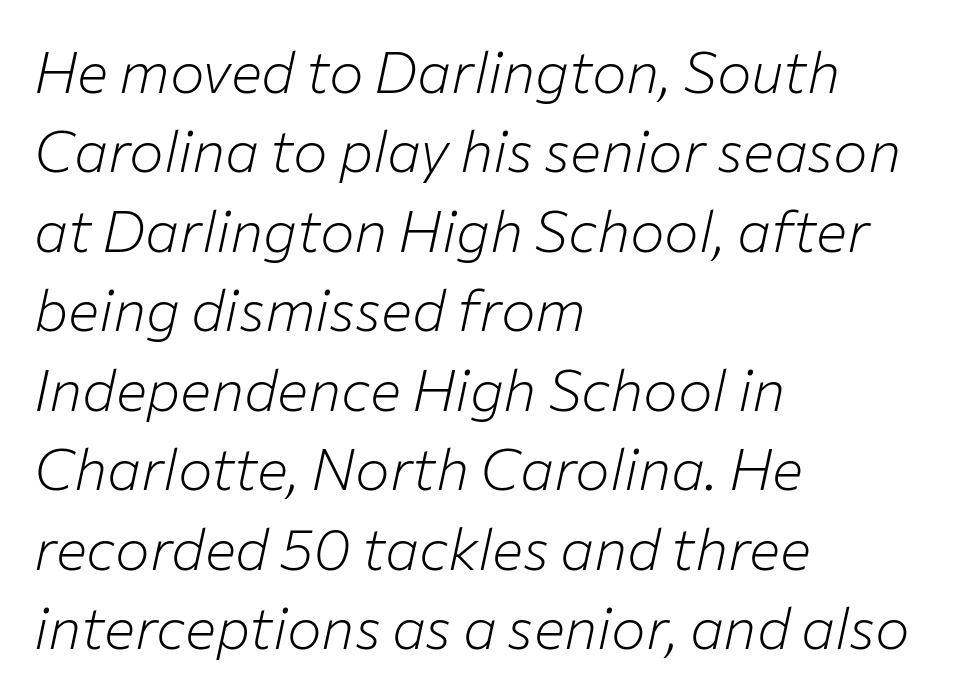
Q: Is the text bold? A: No.
Q: Is the text italic (slanted)? A: Yes, it leans right by about 12 degrees.
Q: Is the text underlined? A: No.
Q: How is the paragraph aligned? A: Left-aligned.
Q: Is the spacing between letters normal or unusually wide? A: Normal.
Q: Is the spacing between lines tight, normal or loose? A: Normal.
Q: Width (condensed, normal, or wide)? A: Normal.
Q: Stroke contrast? A: Low.
Q: x-height? A: Medium.
Q: Monospaced? A: No.
